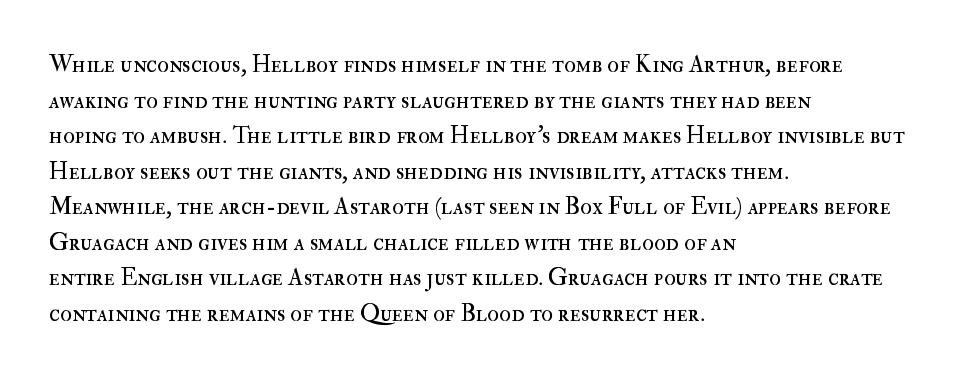
The image shows 24 px text type, upright; set left-aligned, normal line spacing (1.48x), normal letter spacing, not underlined.
